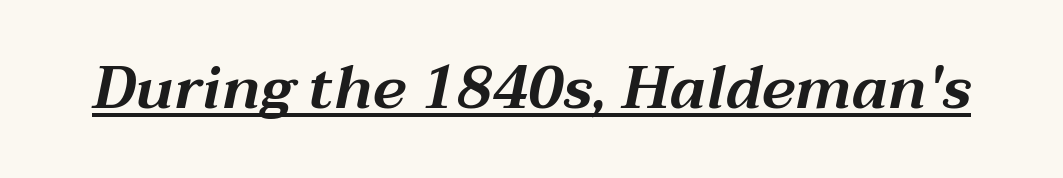
Designer's note — italics engaged. The gaps between neighbouring characters are ordinary and unremarkable. Here the designer chose a conventional face with non-uniform glyph widths. Is there an underline? Yes — a line sits under the letters.
